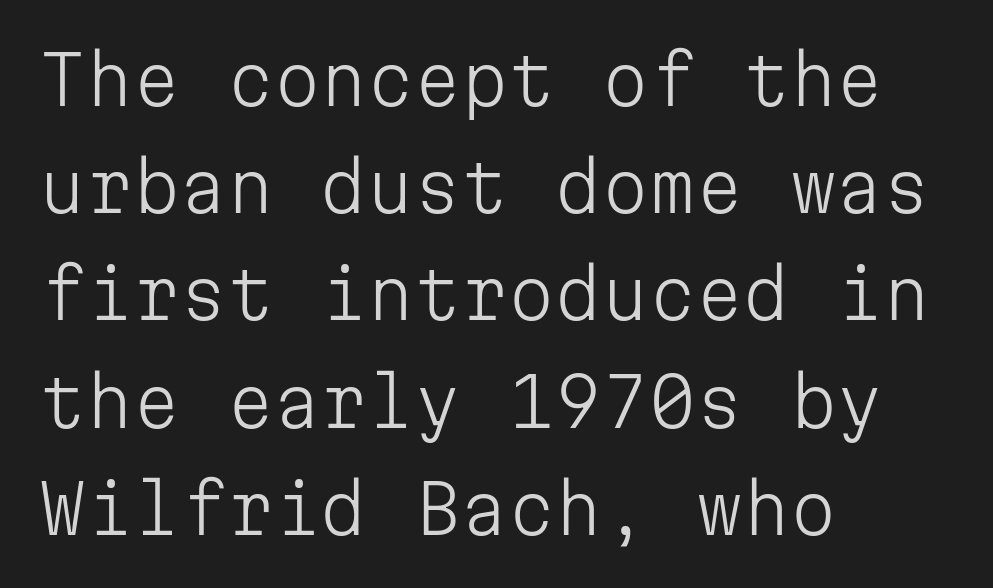
The type family on display is of the sans-serif kind. Evenly set lines give the paragraph a standard silhouette. One-word summary of the alignment: left. Italic: no, the glyphs are upright roman.
